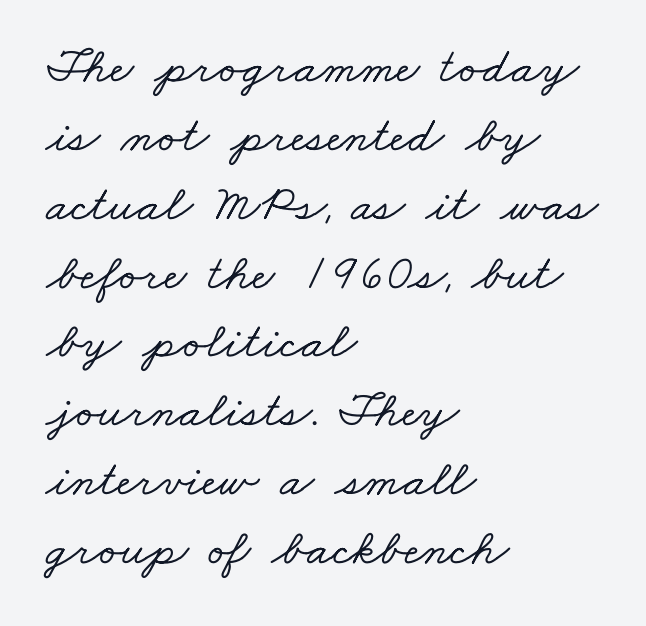
The string is rendered with underlining switched off. The rows are spaced the way most documents space them. Think of a printed novel: that variable character pitch is what you see here. Line starts are locked; line ends wander. Nothing unusual about the tracking: characters are spaced as the font intends.
